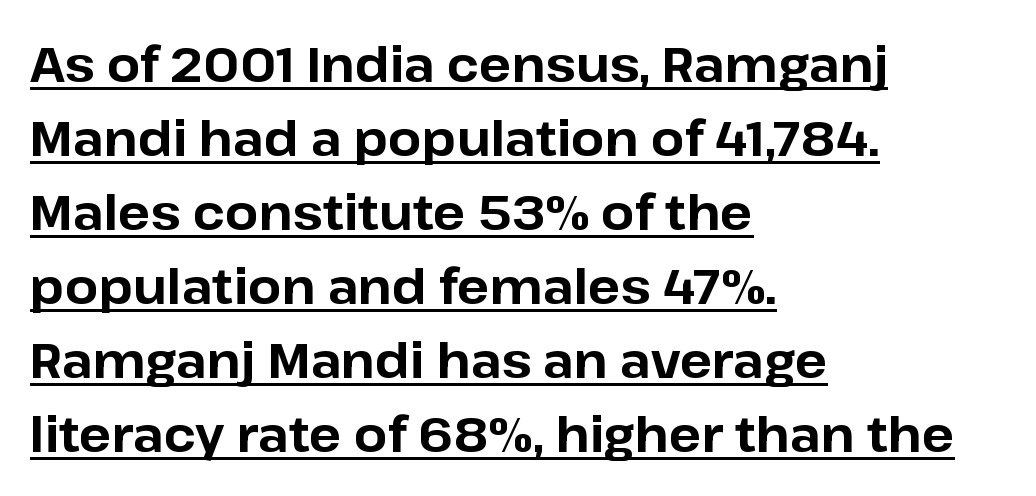
The image shows 48 px bold sans-serif type, upright; set left-aligned, normal line spacing (1.54x), normal letter spacing, underlined; low stroke contrast and a medium x-height.
